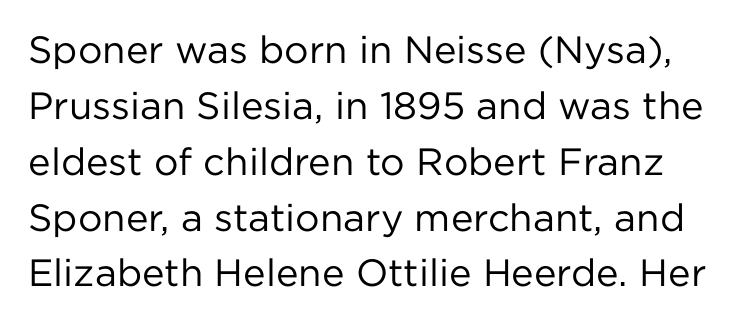
The image shows 38 px regular-weight sans-serif type, upright; set normal line spacing (1.47x), normal letter spacing, not underlined; low stroke contrast and a medium x-height.
